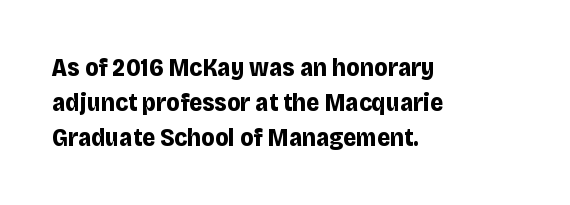
{"italic": "no", "bold": "yes", "underline": "no", "align": "left", "line_spacing": "normal", "line_spacing_ratio": 1.4, "letter_spacing": "normal", "letter_spacing_em": 0.0, "glyph_px": 25}
